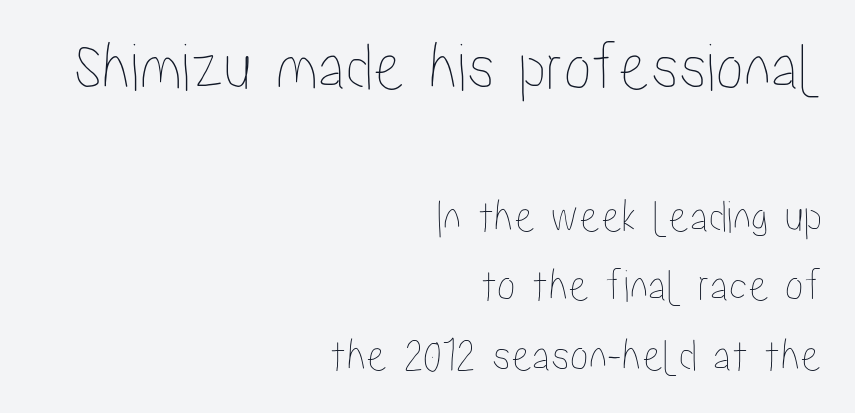
Compare the two chunks: the upper has the greater cap height. Spacing verdict: proportional, widths tailored to each character. Words appear dense and cohesive because spacing is normal. In terms of posture, this sample is upright. A bare baseline throughout the passage.
